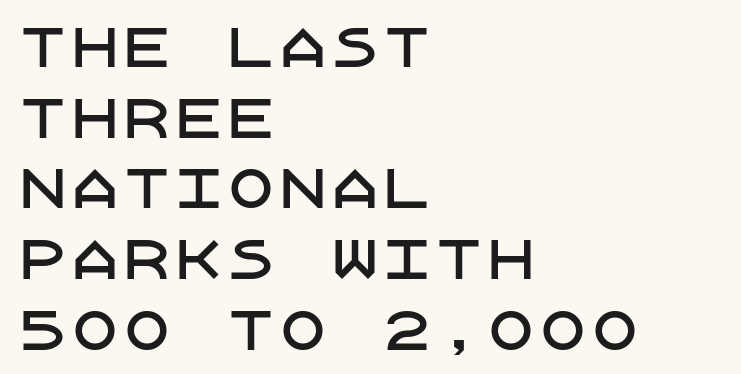
The image shows 52 px sans-serif type, upright; set left-aligned, normal line spacing (1.36x), normal letter spacing, not underlined; low stroke contrast and a large x-height.
